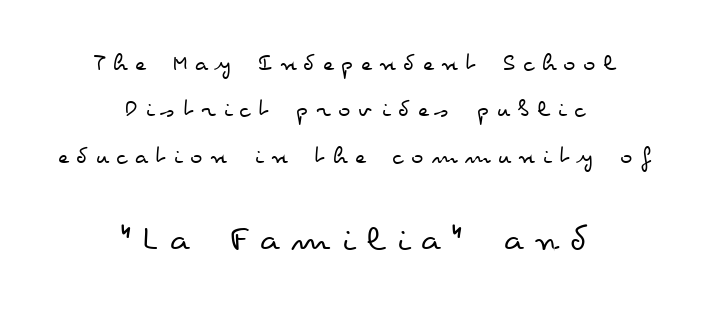
Bigger letters appear in the bottom chunk; the top chunk is reduced. You could not count columns in this text — the font is proportionally spaced. In terms of posture, this sample is upright. Weight: in the light-to-regular range. The horizontal fit of the characters is loose and conspicuously gappy. Reading down the block, each line starts at a different indent, mirrored at its end.
